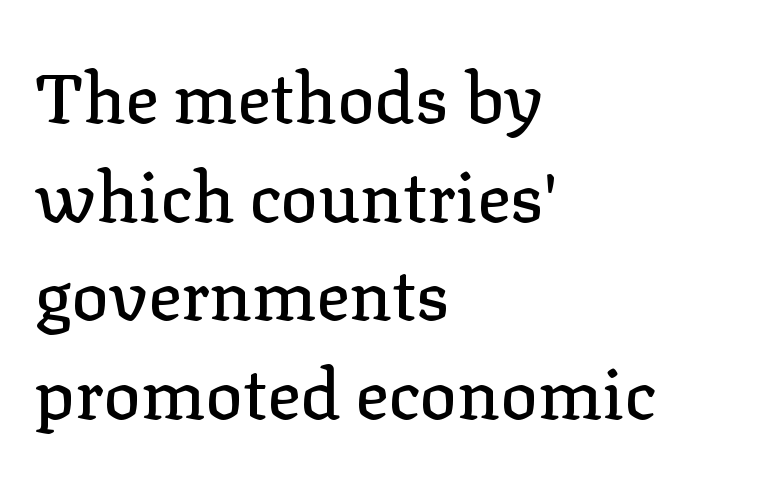
The image shows 70 px serif type, upright; set left-aligned, normal line spacing (1.41x), normal letter spacing, not underlined; low stroke contrast and a medium x-height.
